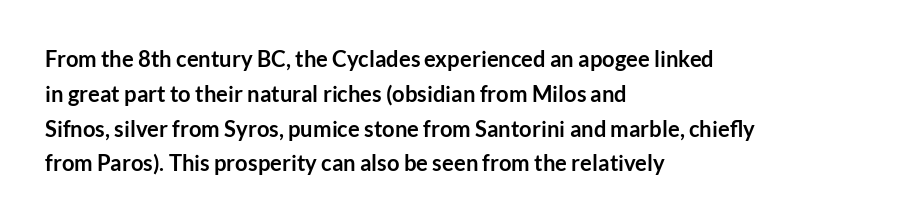
The image shows 22 px bold type, upright; set left-aligned, normal line spacing (1.58x), normal letter spacing, not underlined.
